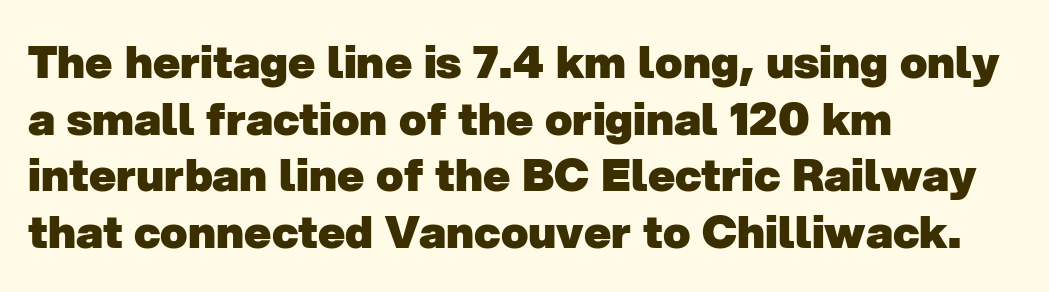
The image shows 45 px heavy sans-serif type; set left-aligned, normal line spacing (1.26x), normal letter spacing, not underlined; low stroke contrast and a medium x-height.
